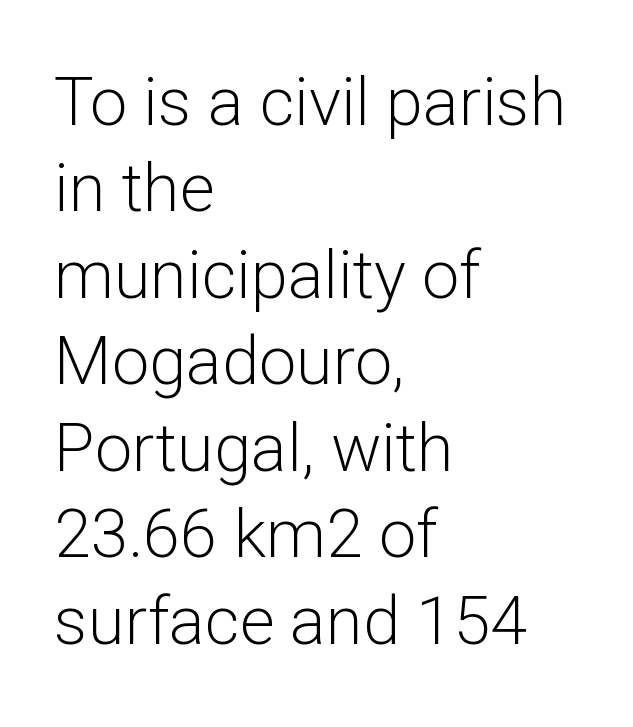
Q: Is the text bold? A: No.
Q: Is the text italic (slanted)? A: No, it is upright.
Q: Is the typeface a serif or a sans-serif typeface? A: Sans-serif.
Q: Is the text underlined? A: No.
Q: How is the paragraph aligned? A: Left-aligned.
Q: Is the spacing between letters normal or unusually wide? A: Normal.
Q: Is the spacing between lines tight, normal or loose? A: Normal.
Q: Width (condensed, normal, or wide)? A: Normal.
Q: Stroke contrast? A: Low.
Q: x-height? A: Medium.
Q: Monospaced? A: No.
